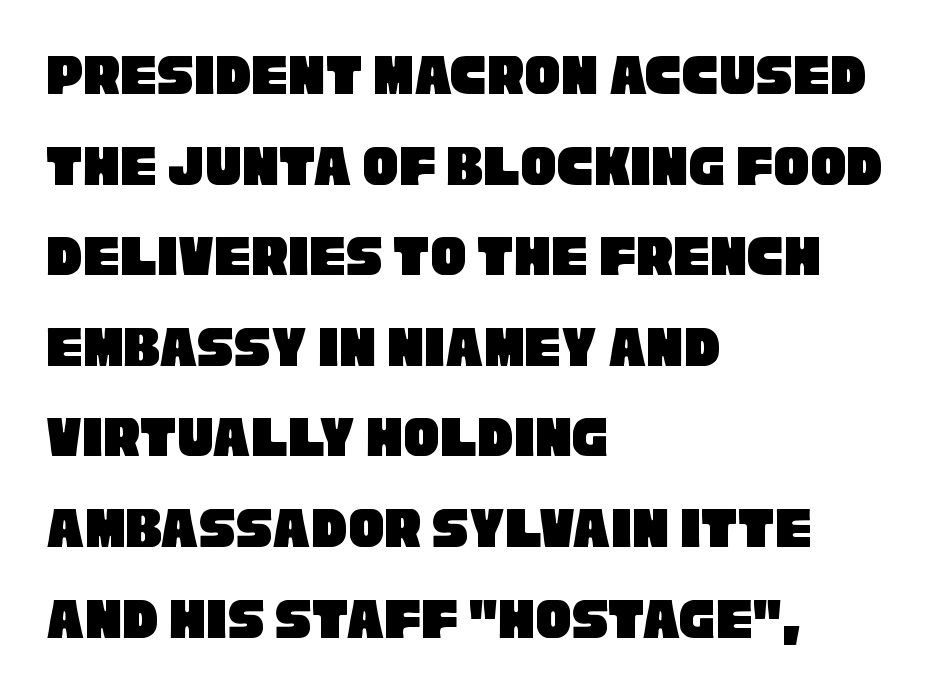
No extra tracking has been applied to these lines. In CSS terms this would be text-align: left. The face used here is proportionally spaced, like ordinary book or web type. Font category for this specimen: sans-serif. The passage shown is not underscored anywhere.
